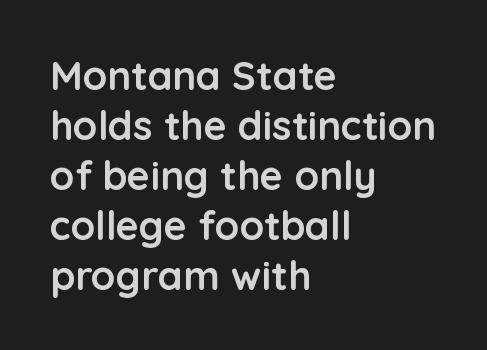
Q: Is the text bold? A: Yes.
Q: Is the text italic (slanted)? A: No, it is upright.
Q: Is the typeface a serif or a sans-serif typeface? A: Sans-serif.
Q: Is the text underlined? A: No.
Q: How is the paragraph aligned? A: Left-aligned.
Q: Is the spacing between letters normal or unusually wide? A: Normal.
Q: Is the spacing between lines tight, normal or loose? A: Normal.
Q: Width (condensed, normal, or wide)? A: Normal.
Q: Stroke contrast? A: Low.
Q: x-height? A: Medium.
Q: Monospaced? A: No.
